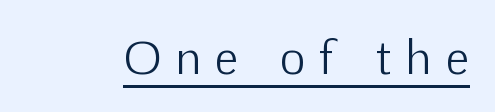
{"serif": "no", "italic": "no", "bold": "no", "weight": "light", "width": "normal", "stroke_contrast": "low", "x_height": "medium", "monospaced": "no", "underline": "yes", "letter_spacing": "wide", "letter_spacing_em": 0.34, "glyph_px": 44}
